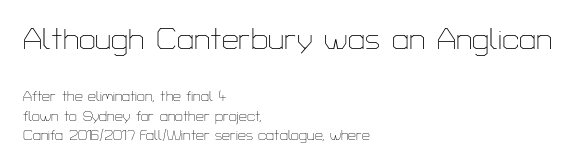
{"serif": "no", "italic": "no", "bold": "no", "weight": "thin", "width": "normal", "stroke_contrast": "low", "x_height": "medium", "monospaced": "no", "underline": "no", "align": "left", "line_spacing": "normal", "line_spacing_ratio": 1.4, "letter_spacing": "normal", "letter_spacing_em": 0.0, "larger_block": "first", "size_ratio": 2.14, "glyph_px": 30}
